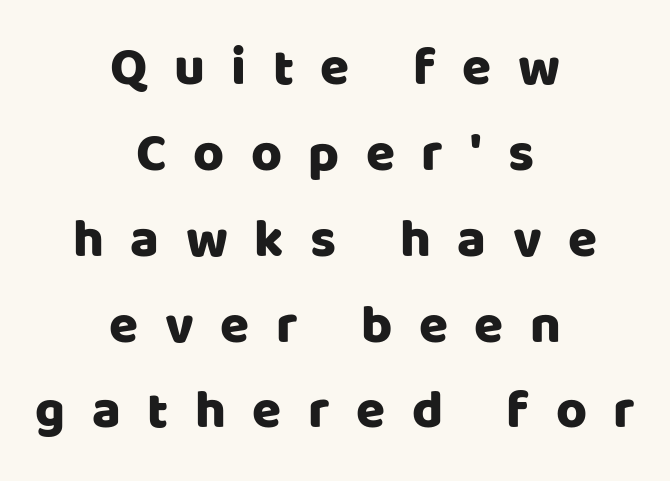
The letters stand upright; this is a roman face. I'd call this a sans setting — the letters go barefoot. Proportional: the letters do not fall into vertical columns. The area under the type is left untouched.
